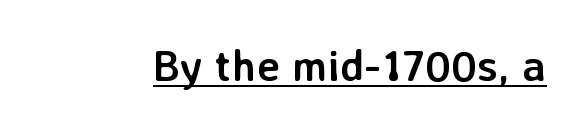
The image shows 44 px semibold sans-serif type, upright; set normal letter spacing, underlined; low stroke contrast and a medium x-height.
